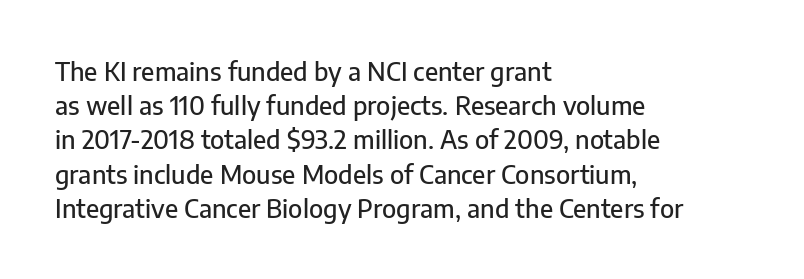
The lettering holds an erect, upright posture throughout. Nobody drew a line under any word here. This rendering uses left alignment, leaving the right contour irregular. Each new line begins a customary step beneath the previous one. Students, note that the glyphs here touch the page at normal intervals.
